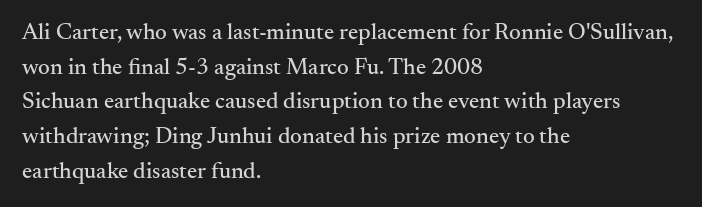
Students, observe: this is what conventionally led text looks like. Has an underline been added? It has not. Words appear dense and cohesive because spacing is normal. If you drew a ruler down the left edge, every line would touch it.
